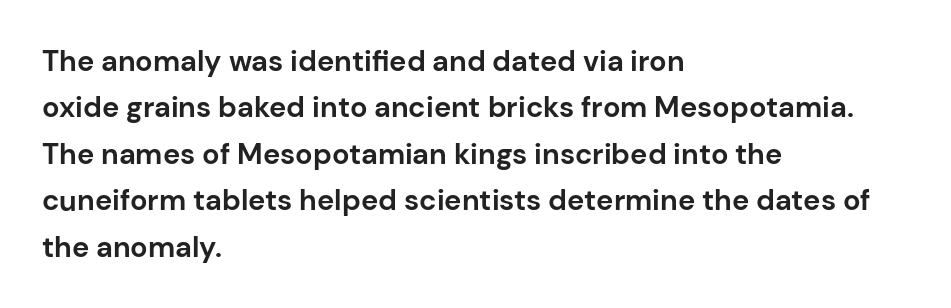
The image shows 29 px bold sans-serif type, upright; set left-aligned, normal line spacing (1.6x), normal letter spacing, not underlined; low stroke contrast and a medium x-height.
